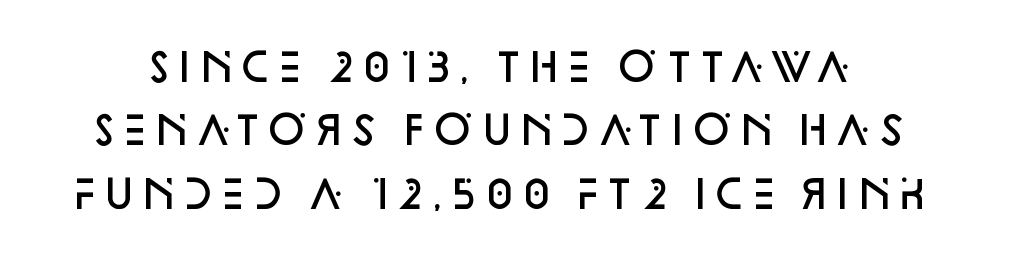
The image shows 38 px semibold sans-serif type, upright; set normal line spacing (1.67x), normal letter spacing, not underlined; low stroke contrast and a large x-height.
